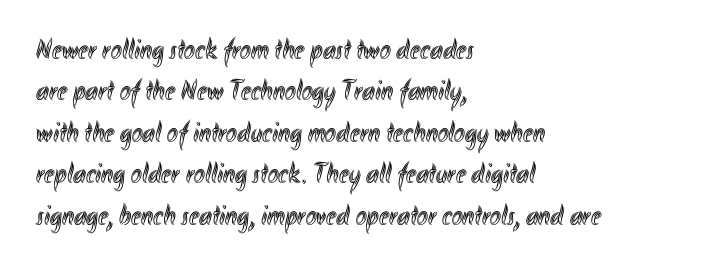
Regular leading. The words here are not underlined. The tracking reads as untouched default to a designer's eye. Looks like regular typesetting: each glyph gets only the width it needs. Left-aligned paragraph, ragged on the right.
